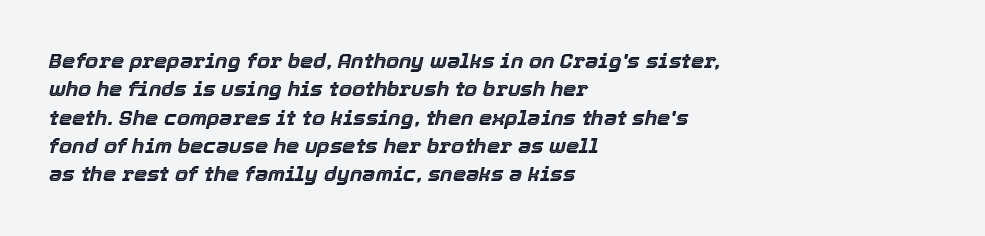
The image shows 21 px text type, italic (leaning right); set left-aligned, normal line spacing (1.35x), normal letter spacing, not underlined.
